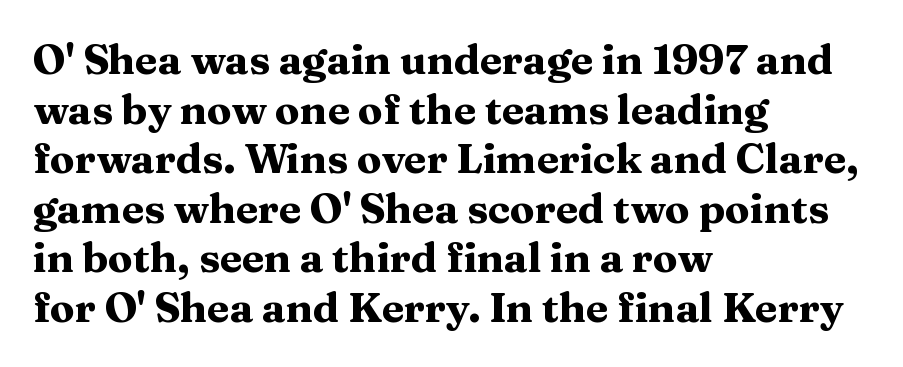
The image shows 41 px heavy, wide serif type, upright; set left-aligned, line spacing 1.21x, normal letter spacing, not underlined; medium stroke contrast and a medium x-height.
